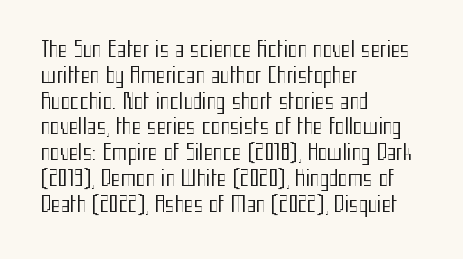
Q: Is the text bold? A: No.
Q: Is the text italic (slanted)? A: No, it is upright.
Q: Is the text underlined? A: No.
Q: How is the paragraph aligned? A: Left-aligned.
Q: Is the spacing between letters normal or unusually wide? A: Normal.
Q: Is the spacing between lines tight, normal or loose? A: Normal.
